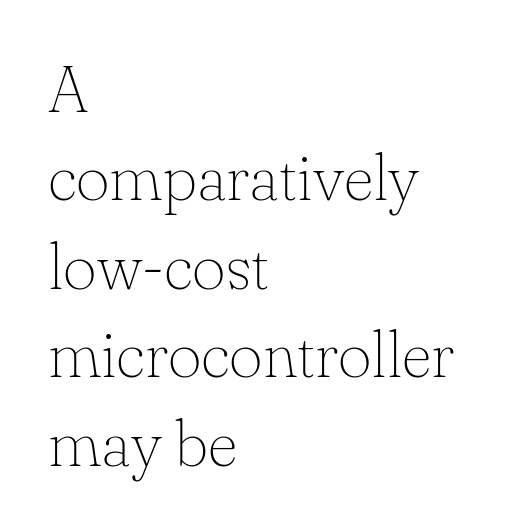
Q: Is the text bold? A: No.
Q: Is the text italic (slanted)? A: No, it is upright.
Q: Is the typeface a serif or a sans-serif typeface? A: Serif.
Q: Is the text underlined? A: No.
Q: How is the paragraph aligned? A: Left-aligned.
Q: Is the spacing between letters normal or unusually wide? A: Normal.
Q: Is the spacing between lines tight, normal or loose? A: Normal.
Q: Width (condensed, normal, or wide)? A: Normal.
Q: Stroke contrast? A: Low.
Q: x-height? A: Small.
Q: Monospaced? A: No.
